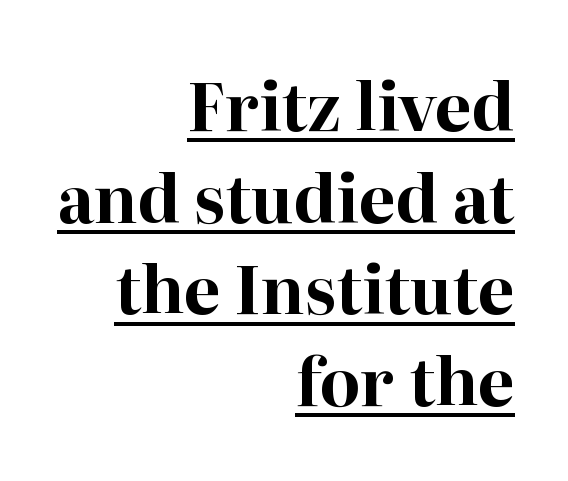
Caption: standard tracking, unaltered. Note: serifs present on the glyphs. The string is rendered with underlining switched on. The passage is arranged like a letterhead date or caption credit — flush right.
